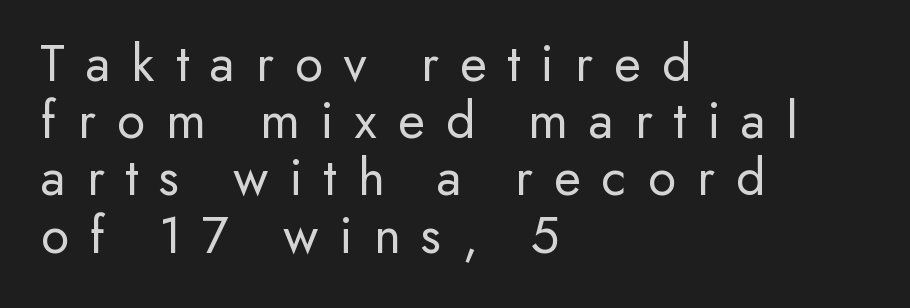
Q: Is the text bold? A: No.
Q: Is the text italic (slanted)? A: No, it is upright.
Q: Is the typeface a serif or a sans-serif typeface? A: Sans-serif.
Q: Is the text underlined? A: No.
Q: How is the paragraph aligned? A: Left-aligned.
Q: Is the spacing between letters normal or unusually wide? A: Unusually wide.
Q: Is the spacing between lines tight, normal or loose? A: Tight.
Q: Width (condensed, normal, or wide)? A: Normal.
Q: Stroke contrast? A: Low.
Q: x-height? A: Small.
Q: Monospaced? A: No.
